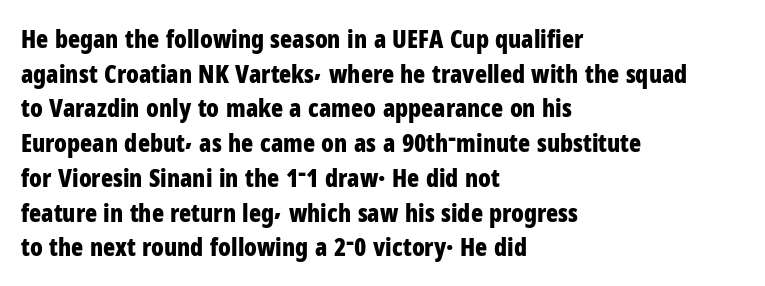
Q: Is the text bold? A: Yes.
Q: Is the text italic (slanted)? A: No, it is upright.
Q: Is the text underlined? A: No.
Q: How is the paragraph aligned? A: Left-aligned.
Q: Is the spacing between letters normal or unusually wide? A: Normal.
Q: Is the spacing between lines tight, normal or loose? A: Normal.
